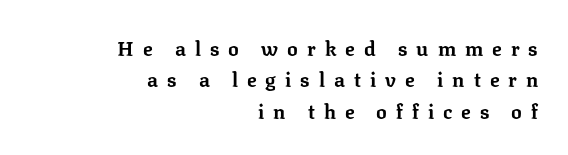
{"italic": "no", "bold": "yes", "underline": "no", "align": "right", "line_spacing": "normal", "line_spacing_ratio": 1.57, "letter_spacing": "wide", "letter_spacing_em": 0.45, "glyph_px": 20}
